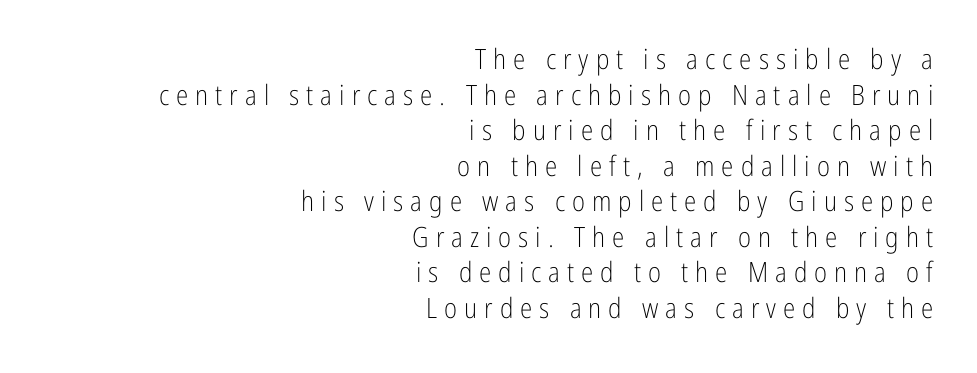
Weight class: somewhere from thin through regular. Think of a printed novel: that variable character pitch is what you see here. The rag falls on the left side of this text block. The leading is moderate, giving the passage an even texture.
